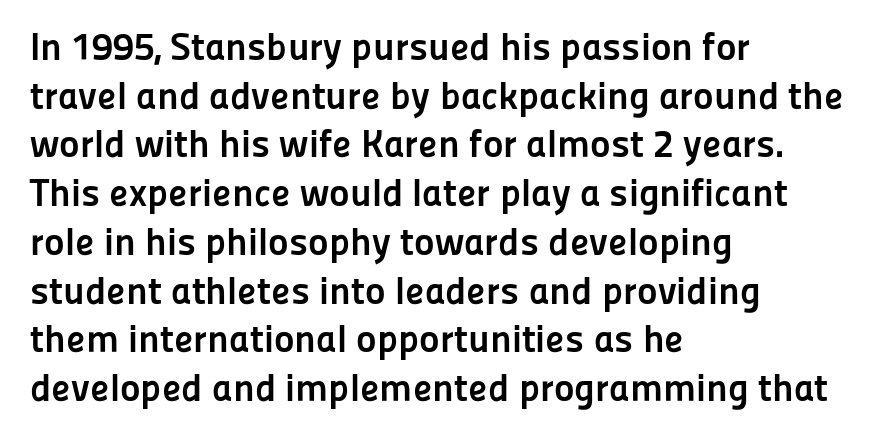
Q: Is the text bold? A: Yes.
Q: Is the text italic (slanted)? A: No, it is upright.
Q: Is the typeface a serif or a sans-serif typeface? A: Sans-serif.
Q: Is the text underlined? A: No.
Q: How is the paragraph aligned? A: Left-aligned.
Q: Is the spacing between letters normal or unusually wide? A: Normal.
Q: Is the spacing between lines tight, normal or loose? A: Normal.
Q: Width (condensed, normal, or wide)? A: Normal.
Q: Stroke contrast? A: Low.
Q: x-height? A: Medium.
Q: Monospaced? A: No.
